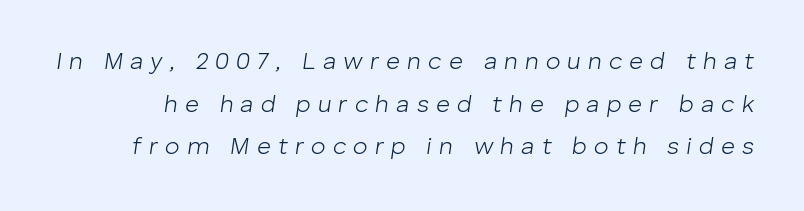
Q: Is the text bold? A: No.
Q: Is the text italic (slanted)? A: Yes, it leans right by about 8 degrees.
Q: Is the text underlined? A: No.
Q: Is the spacing between letters normal or unusually wide? A: Unusually wide.
